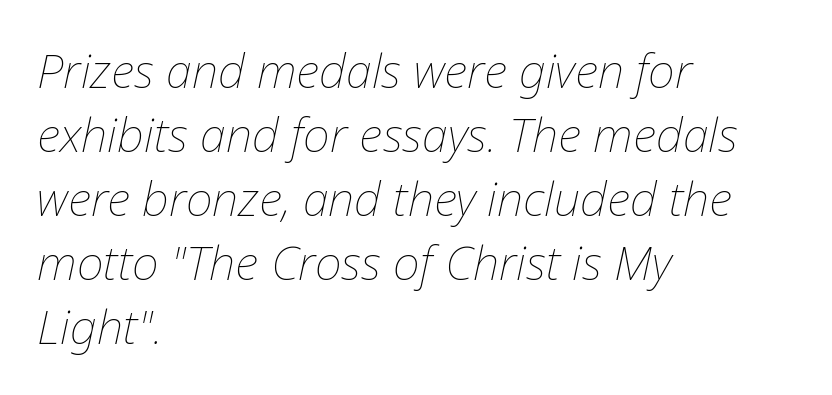
Spacing verdict: proportional, widths tailored to each character. Normally led — the rows are evenly, conventionally spaced. Observe the ordinary spacing: letters are neighbours, not strangers. Line beginnings align vertically; line endings do not. The space directly below the letters is spotless. Characters are canted at an angle relative to the baseline's perpendicular.
